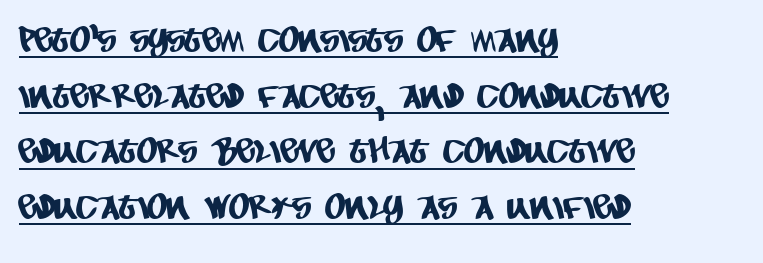
Q: Is the typeface a serif or a sans-serif typeface? A: Sans-serif.
Q: Is the text underlined? A: Yes.
Q: How is the paragraph aligned? A: Left-aligned.
Q: Is the spacing between letters normal or unusually wide? A: Normal.
Q: Is the spacing between lines tight, normal or loose? A: Normal.
Q: Width (condensed, normal, or wide)? A: Condensed.
Q: Stroke contrast? A: Low.
Q: x-height? A: Large.
Q: Monospaced? A: No.
